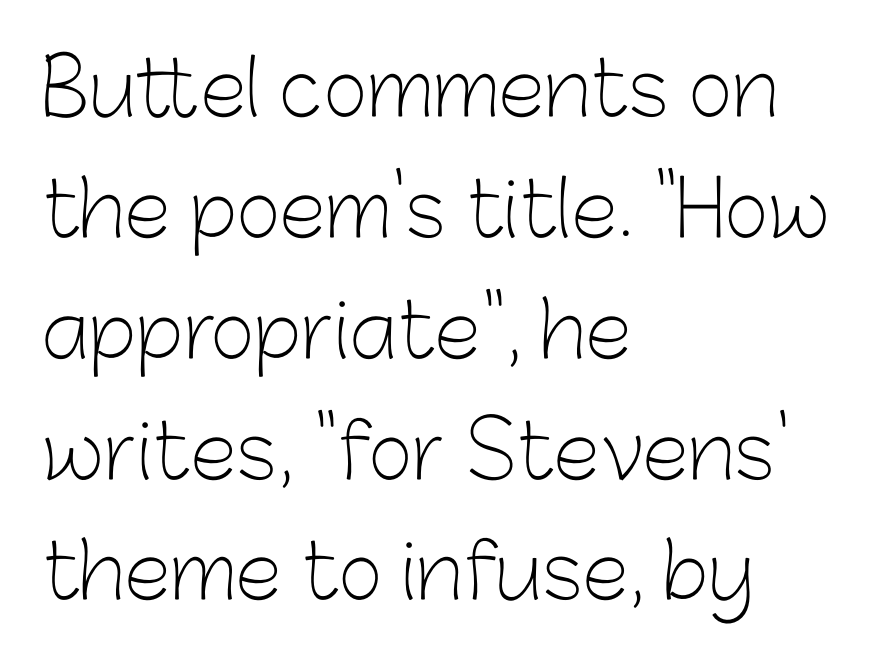
Q: Is the text bold? A: No.
Q: Is the text italic (slanted)? A: No, it is upright.
Q: Is the typeface a serif or a sans-serif typeface? A: Sans-serif.
Q: Is the text underlined? A: No.
Q: How is the paragraph aligned? A: Left-aligned.
Q: Is the spacing between letters normal or unusually wide? A: Normal.
Q: Is the spacing between lines tight, normal or loose? A: Normal.
Q: Width (condensed, normal, or wide)? A: Normal.
Q: Stroke contrast? A: Low.
Q: x-height? A: Medium.
Q: Monospaced? A: No.
